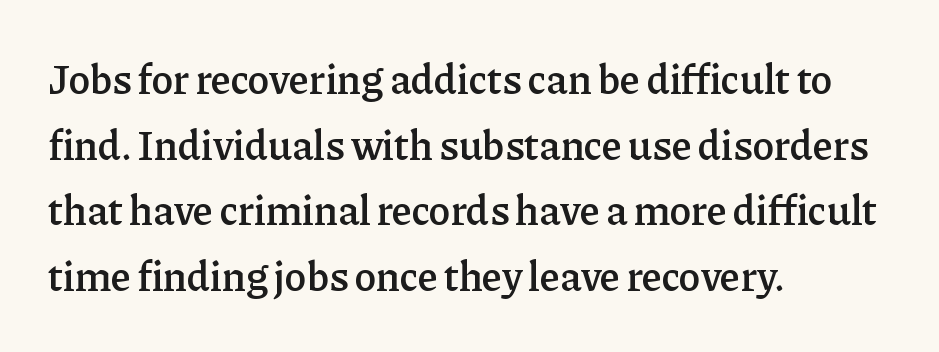
Just letters on the line, the space beneath them empty. Every character sits straight up, as roman type does. Stroke thickness is moderately raised; the sample reads as semibold. Interline gaps are of average width in this sample. Tracking value appears to be zero — textbook default spacing.
